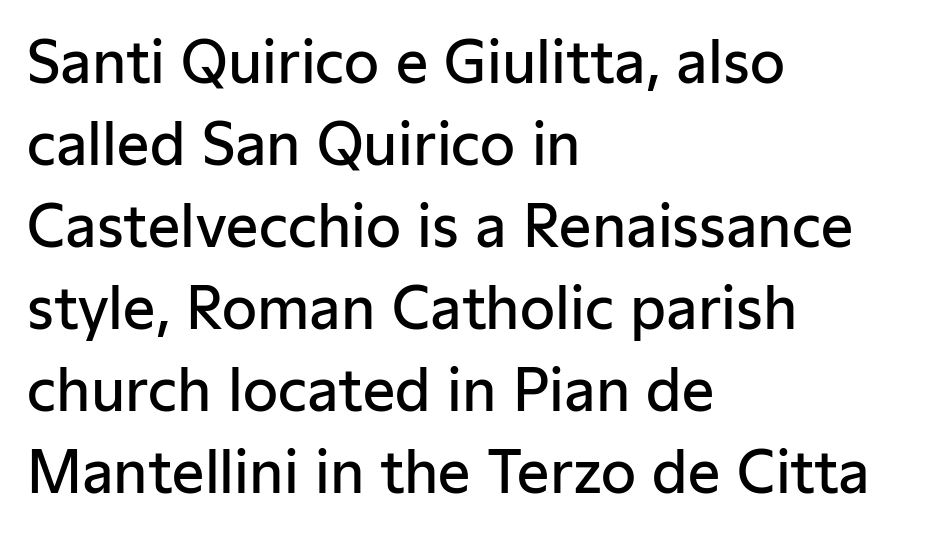
Q: Is the text bold? A: Semi-bold.
Q: Is the text italic (slanted)? A: No, it is upright.
Q: Is the typeface a serif or a sans-serif typeface? A: Sans-serif.
Q: Is the text underlined? A: No.
Q: How is the paragraph aligned? A: Left-aligned.
Q: Is the spacing between letters normal or unusually wide? A: Normal.
Q: Is the spacing between lines tight, normal or loose? A: Normal.
Q: Width (condensed, normal, or wide)? A: Normal.
Q: Stroke contrast? A: Low.
Q: x-height? A: Medium.
Q: Monospaced? A: No.
